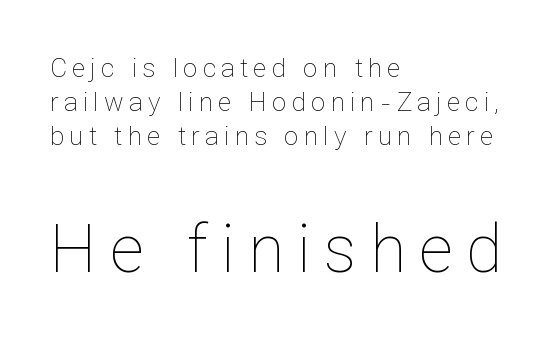
Q: Is the text bold? A: No.
Q: Is the text italic (slanted)? A: No, it is upright.
Q: Is the text underlined? A: No.
Q: How is the paragraph aligned? A: Left-aligned.
Q: Is the spacing between letters normal or unusually wide? A: Unusually wide.
Q: Is the spacing between lines tight, normal or loose? A: Normal.
Q: Which block of text is set in a larger size, the first (top) or the second (bottom)? A: The second (bottom) one.
Q: Width (condensed, normal, or wide)? A: Normal.
Q: Stroke contrast? A: Low.
Q: x-height? A: Medium.
Q: Monospaced? A: No.
